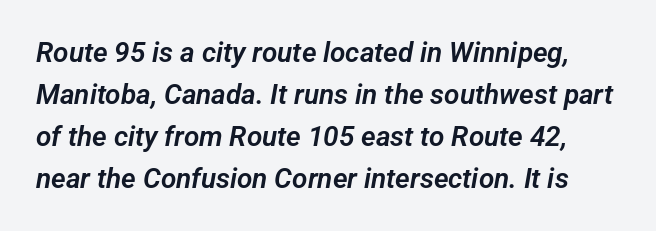
The image shows 28 px sans-serif type; set normal line spacing (1.5x), normal letter spacing, not underlined; low stroke contrast and a medium x-height.
